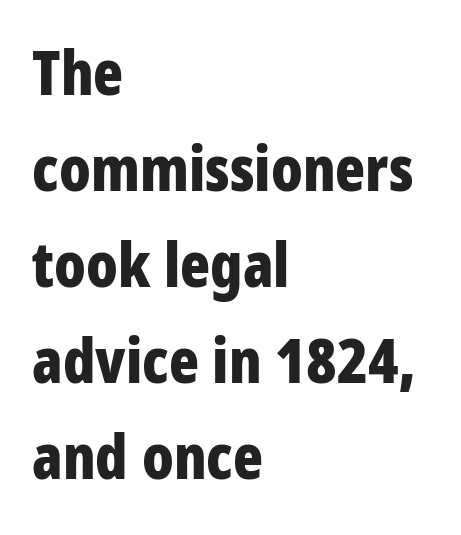
Stroke terminals: plain, sans-serif. Regarding leading, the lines here are spaced in the standard way. Leftover space on each line is placed entirely after the last word. What stands out about the letter spacing? Nothing — it is the standard amount. Bare-footed words on every line.
